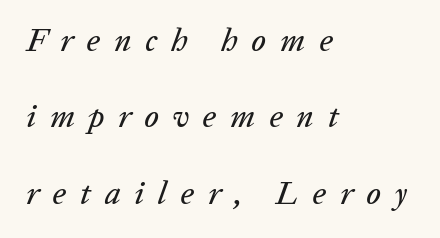
The image shows 32 px text type, italic (leaning right); set left-aligned, loose line spacing (2.39x), unusually wide letter spacing (+0.43 em), not underlined; low stroke contrast and a medium x-height.
